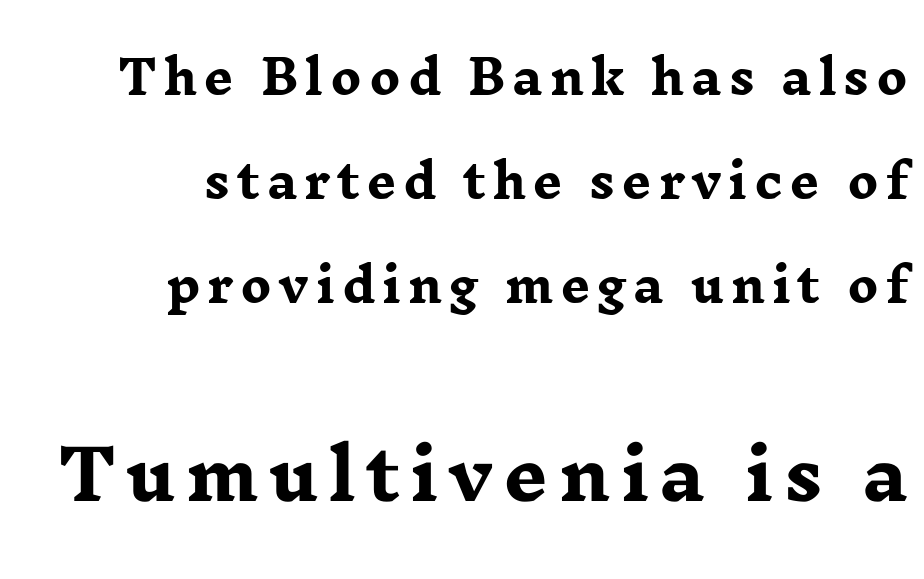
The image shows 69 px heavy, wide serif type, upright; set right-aligned, loose line spacing (2.26x), not underlined; the second (bottom) block is 1.5x larger; low stroke contrast and a medium x-height.
